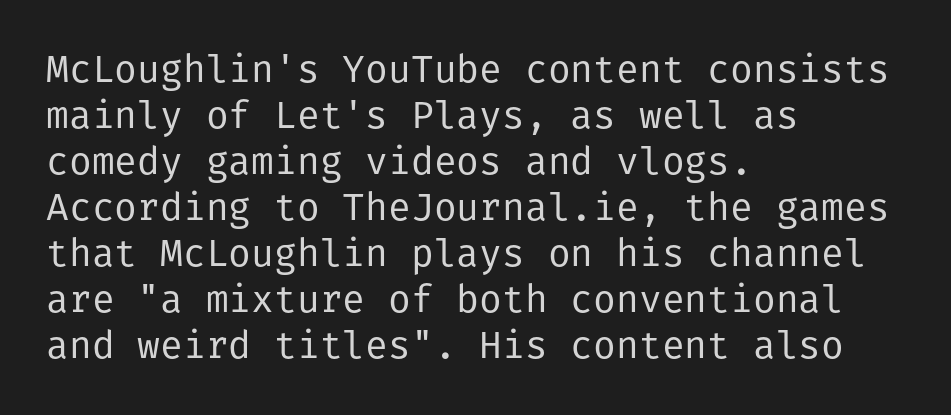
{"serif": "no", "italic": "no", "bold": "no", "weight": "regular", "width": "normal", "stroke_contrast": "low", "x_height": "medium", "underline": "no", "align": "left", "line_spacing_ratio": 1.21, "letter_spacing": "normal", "letter_spacing_em": 0.0, "glyph_px": 38}
